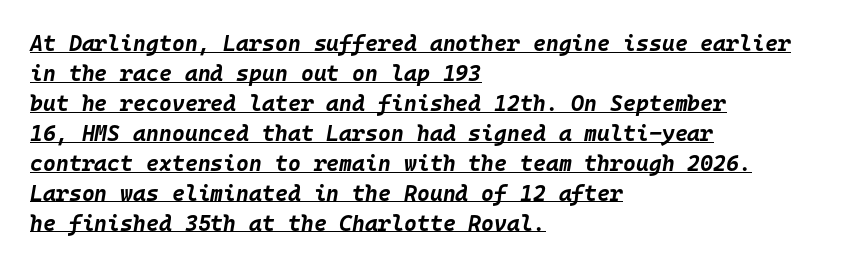
Q: Is the text bold? A: Yes.
Q: Is the text italic (slanted)? A: Yes, it leans right by about 10 degrees.
Q: Is the text underlined? A: Yes.
Q: How is the paragraph aligned? A: Left-aligned.
Q: Is the spacing between letters normal or unusually wide? A: Normal.
Q: Is the spacing between lines tight, normal or loose? A: Normal.
